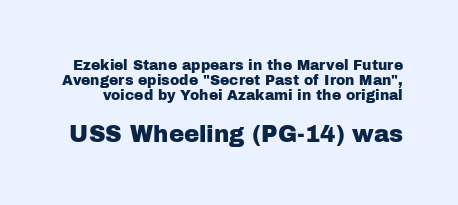
The image shows 23 px text type, upright; set tight line spacing (1.06x), normal letter spacing, not underlined; the second (bottom) block is 1.64x larger.
